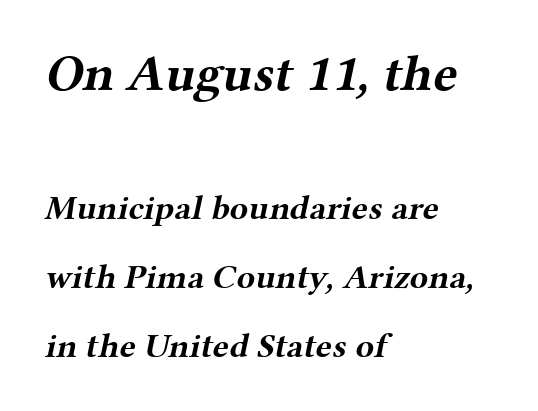
Q: Is the text bold? A: Yes.
Q: Is the typeface a serif or a sans-serif typeface? A: Serif.
Q: Is the text underlined? A: No.
Q: How is the paragraph aligned? A: Left-aligned.
Q: Is the spacing between letters normal or unusually wide? A: Normal.
Q: Is the spacing between lines tight, normal or loose? A: Loose.
Q: Which block of text is set in a larger size, the first (top) or the second (bottom)? A: The first (top) one.
Q: Width (condensed, normal, or wide)? A: Wide.
Q: Stroke contrast? A: Medium.
Q: x-height? A: Medium.
Q: Monospaced? A: No.
